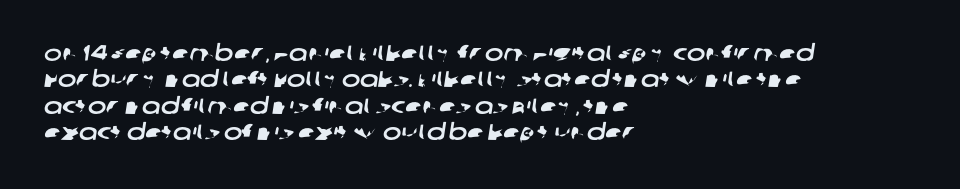
The image shows 22 px text type; set left-aligned, line spacing 1.2x, normal letter spacing, not underlined.
